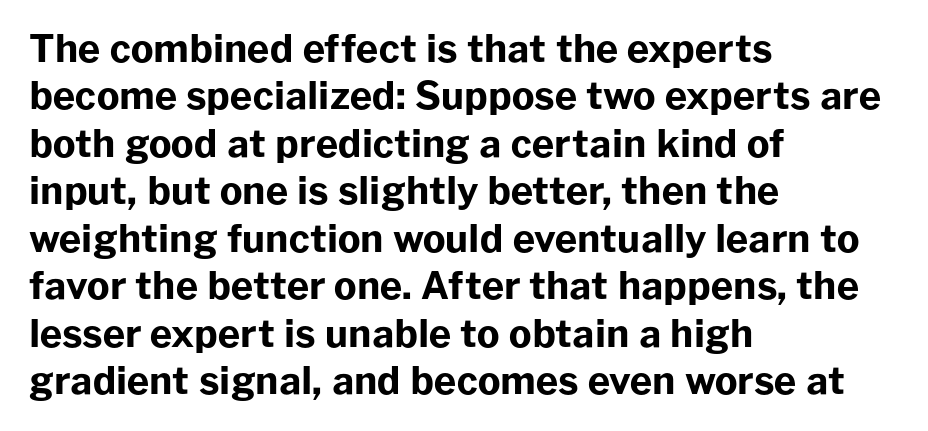
The image shows 38 px bold sans-serif type, upright; set left-aligned, normal line spacing (1.25x), normal letter spacing, not underlined; low stroke contrast and a medium x-height.
